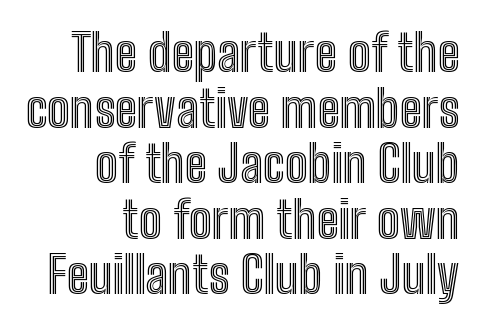
Q: Is the text italic (slanted)? A: No, it is upright.
Q: Is the text underlined? A: No.
Q: How is the paragraph aligned? A: Right-aligned.
Q: Is the spacing between letters normal or unusually wide? A: Normal.
Q: Is the spacing between lines tight, normal or loose? A: Tight.
Q: Width (condensed, normal, or wide)? A: Condensed.
Q: x-height? A: Medium.
Q: Monospaced? A: No.
